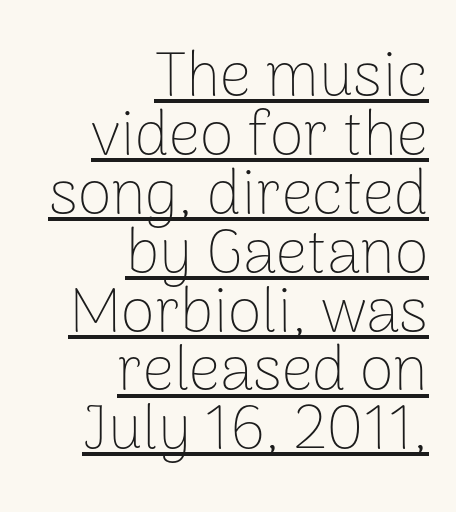
Classification — sans serif. Where is the straight margin? On the right. The rendering uses a small line-height, squeezing the rows. Varying glyph widths throughout — classic text-font behaviour.
